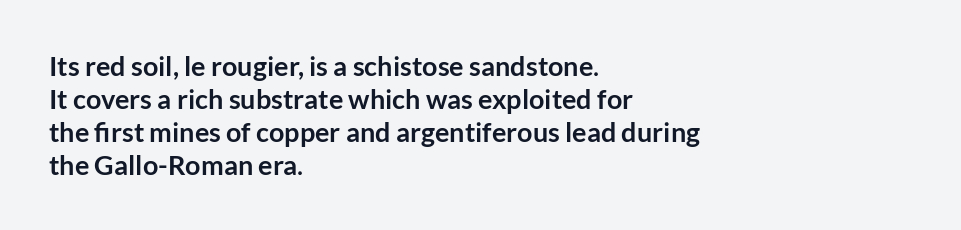
Q: Is the text bold? A: Yes.
Q: Is the text italic (slanted)? A: No, it is upright.
Q: Is the text underlined? A: No.
Q: How is the paragraph aligned? A: Left-aligned.
Q: Is the spacing between letters normal or unusually wide? A: Normal.
